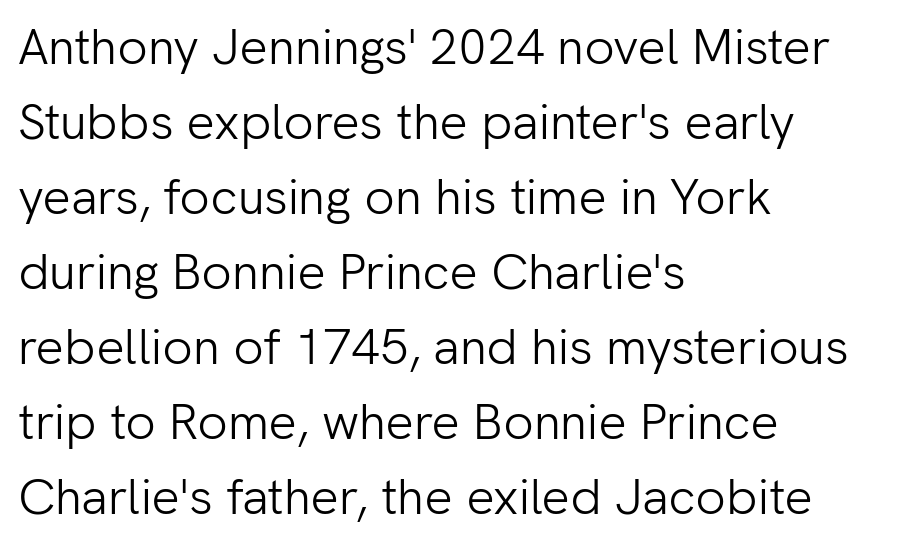
Q: Is the text bold? A: No.
Q: Is the text italic (slanted)? A: No, it is upright.
Q: Is the typeface a serif or a sans-serif typeface? A: Sans-serif.
Q: Is the text underlined? A: No.
Q: How is the paragraph aligned? A: Left-aligned.
Q: Is the spacing between letters normal or unusually wide? A: Normal.
Q: Is the spacing between lines tight, normal or loose? A: Normal.
Q: Width (condensed, normal, or wide)? A: Normal.
Q: Stroke contrast? A: Low.
Q: x-height? A: Medium.
Q: Monospaced? A: No.
